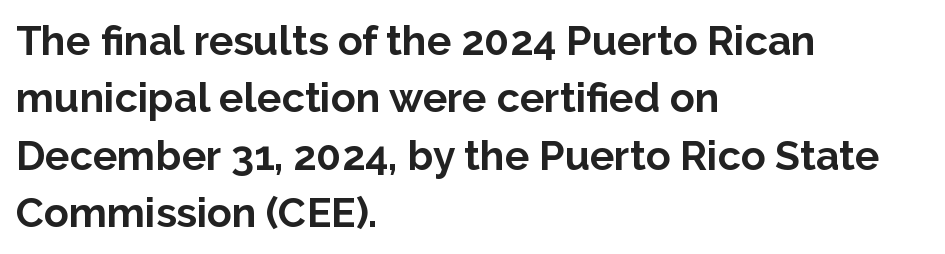
{"serif": "no", "italic": "no", "bold": "yes", "weight": "bold", "width": "normal", "stroke_contrast": "low", "x_height": "medium", "monospaced": "no", "underline": "no", "align": "left", "line_spacing": "normal", "line_spacing_ratio": 1.4, "letter_spacing": "normal", "letter_spacing_em": 0.0, "glyph_px": 41}
